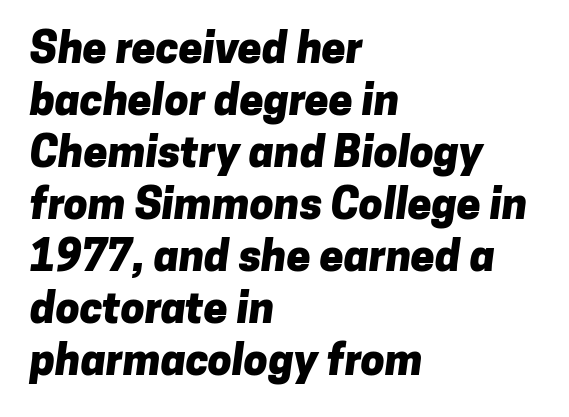
{"serif": "no", "bold": "yes", "weight": "heavy", "width": "normal", "stroke_contrast": "low", "x_height": "medium", "monospaced": "no", "underline": "no", "align": "left", "line_spacing_ratio": 1.21, "letter_spacing": "normal", "letter_spacing_em": 0.0, "glyph_px": 43}
